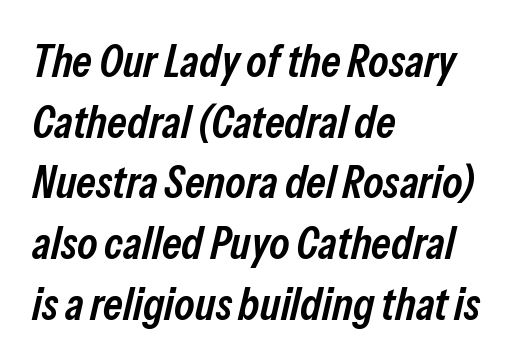
The lines are quadded left. Weight: semibold (demi). The space beneath each line is pristine and unruled. What's the leading like? Ordinary, nothing unusual. Would a proofreader flag this as italicized? Yes. Here the glyphs are tracked normally, forming tight word shapes.
